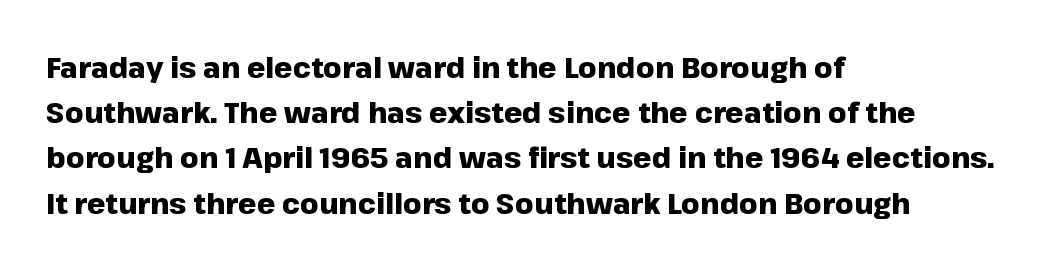
The image shows 29 px heavy sans-serif type, upright; set left-aligned, normal line spacing (1.56x), normal letter spacing, not underlined; low stroke contrast and a medium x-height.
